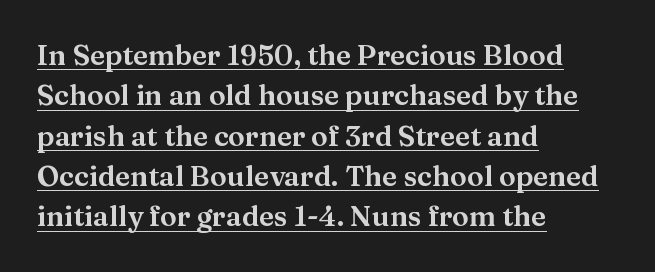
Q: Is the text italic (slanted)? A: No, it is upright.
Q: Is the typeface a serif or a sans-serif typeface? A: Serif.
Q: Is the text underlined? A: Yes.
Q: How is the paragraph aligned? A: Left-aligned.
Q: Is the spacing between letters normal or unusually wide? A: Normal.
Q: Is the spacing between lines tight, normal or loose? A: Normal.
Q: Width (condensed, normal, or wide)? A: Wide.
Q: Stroke contrast? A: Medium.
Q: x-height? A: Medium.
Q: Monospaced? A: No.
